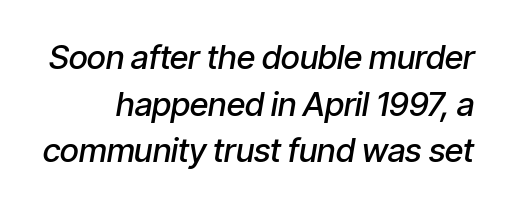
The axis of the letterforms is tilted away from vertical. Here the designer chose a conventional face with non-uniform glyph widths. Each new line begins a customary step beneath the previous one. Type without underlining. Letter spacing: default.
